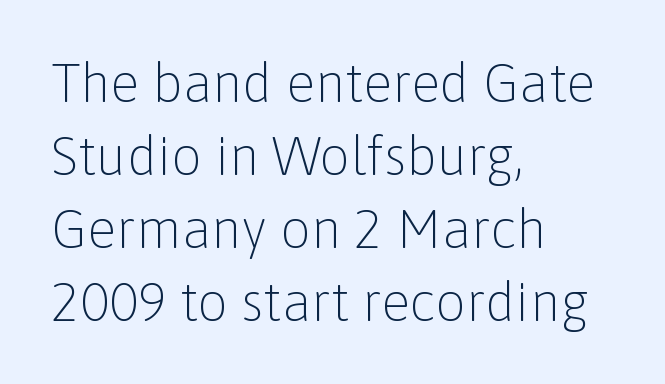
The string is rendered with underlining switched off. Caption: multi-line text, flush left, ragged right. The type family on display is of the sans-serif kind. There is no visible air inserted between adjacent glyphs. The lettering holds an erect, upright posture throughout.
